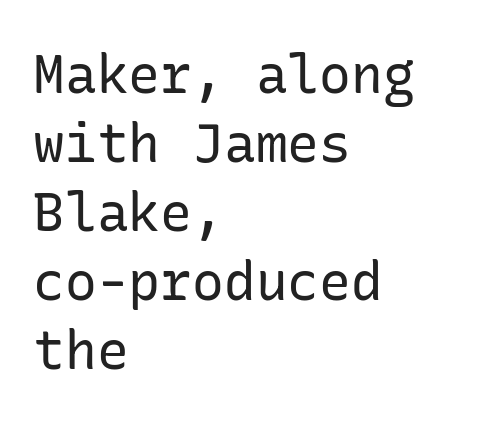
Q: Is the text bold? A: No.
Q: Is the text italic (slanted)? A: No, it is upright.
Q: Is the typeface a serif or a sans-serif typeface? A: Sans-serif.
Q: Is the text underlined? A: No.
Q: How is the paragraph aligned? A: Left-aligned.
Q: Is the spacing between letters normal or unusually wide? A: Normal.
Q: Is the spacing between lines tight, normal or loose? A: Normal.
Q: Width (condensed, normal, or wide)? A: Normal.
Q: Stroke contrast? A: Low.
Q: x-height? A: Medium.
